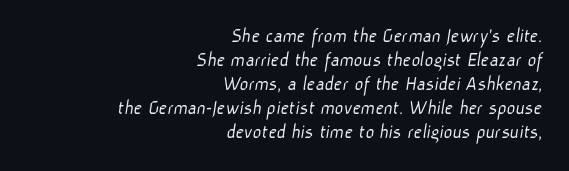
Horizontal bands of white between lines are thin slivers. How are the letters spaced? Ordinarily, with no added tracking. Short and long lines alike share a common ending point at right. The foot of each line stays bare and open. The strokes are not fattened; the text isn't bold.
